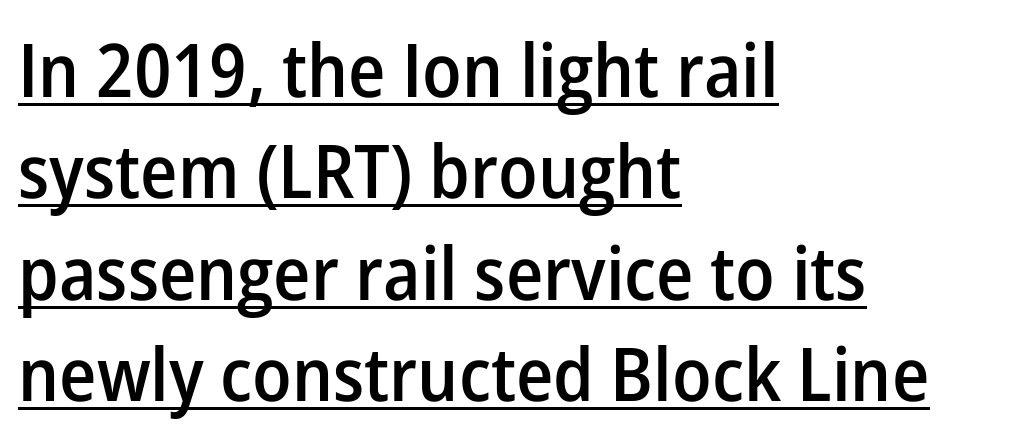
The typeface chosen for these lines omits serifs. One-word summary of the alignment: left. Does the weight exceed regular? Yes, but only to semibold. Interline gaps are of average width in this sample. Do the characters align in a grid? No, the font is proportional. Does a line run under the words? Yes, clearly.
